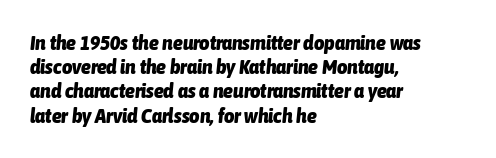
The image shows 20 px bold type, italic (leaning right); set left-aligned, line spacing 1.21x, normal letter spacing, not underlined.
